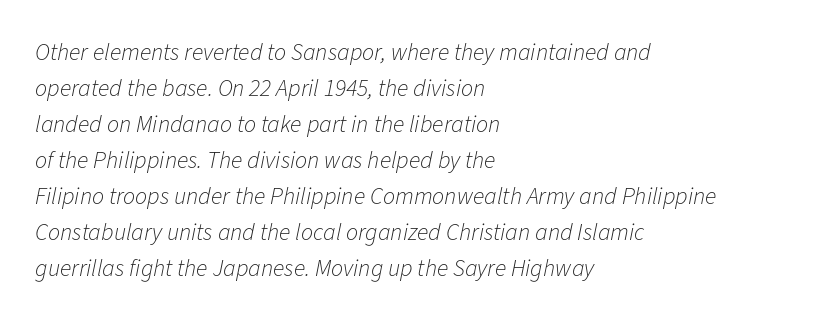
Q: Is the text bold? A: No.
Q: Is the text italic (slanted)? A: Yes, it leans right by about 11 degrees.
Q: Is the text underlined? A: No.
Q: How is the paragraph aligned? A: Left-aligned.
Q: Is the spacing between letters normal or unusually wide? A: Normal.
Q: Is the spacing between lines tight, normal or loose? A: Normal.
